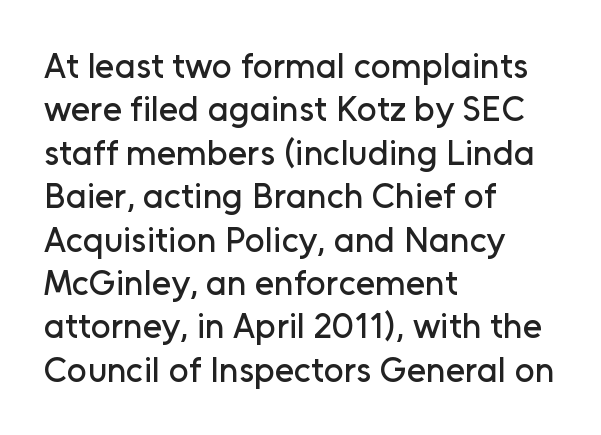
The image shows 35 px sans-serif type, upright; set left-aligned, line spacing 1.24x, normal letter spacing, not underlined; low stroke contrast and a medium x-height.
